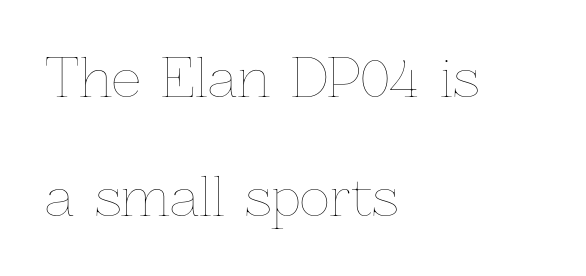
Q: Is the text bold? A: No.
Q: Is the text italic (slanted)? A: No, it is upright.
Q: Is the text underlined? A: No.
Q: How is the paragraph aligned? A: Left-aligned.
Q: Is the spacing between letters normal or unusually wide? A: Normal.
Q: Is the spacing between lines tight, normal or loose? A: Loose.
Q: Width (condensed, normal, or wide)? A: Normal.
Q: Stroke contrast? A: Low.
Q: x-height? A: Medium.
Q: Monospaced? A: No.
